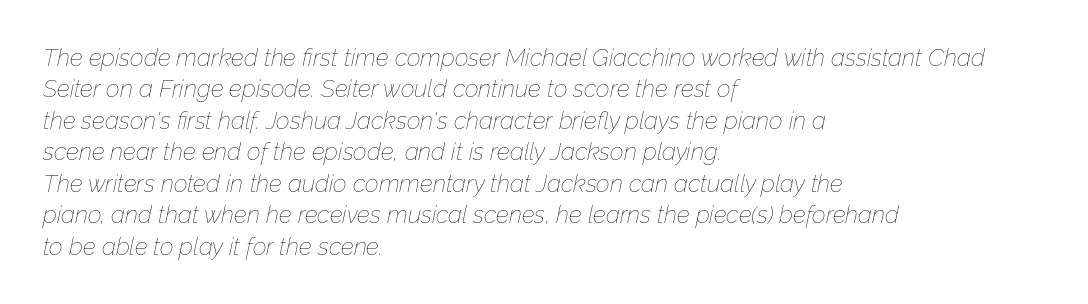
The image shows 24 px text type, italic (leaning right); set left-aligned, normal line spacing (1.31x), normal letter spacing, not underlined.
